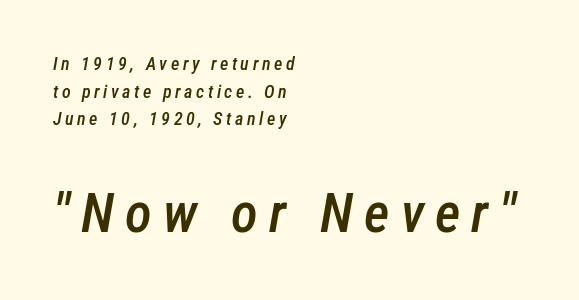
Slanted lettering throughout. Short and long lines alike share a common starting point at left. Students, observe: this is what conventionally led text looks like. The horizontal fit of the characters is loose and conspicuously gappy. Look at the stroke-to-counter ratio: somewhat heavy, a semibold. Varying glyph widths throughout — classic text-font behaviour.
